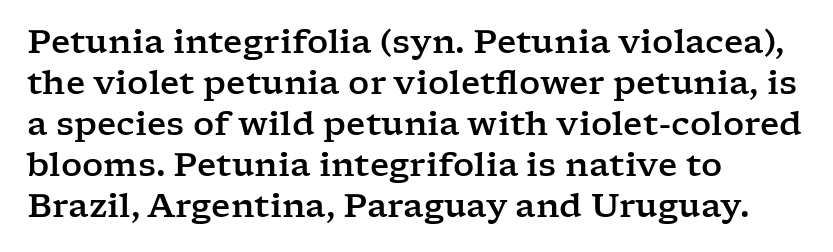
The image shows 33 px wide serif type, upright; set left-aligned, line spacing 1.24x, normal letter spacing, not underlined; low stroke contrast and a medium x-height.
